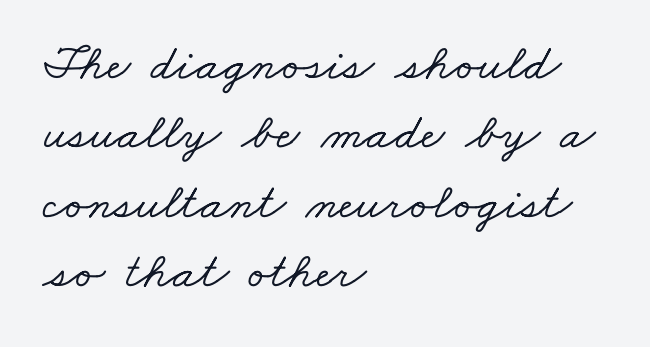
{"serif": "yes", "width": "wide", "stroke_contrast": "low", "x_height": "small", "monospaced": "no", "underline": "no", "align": "left", "line_spacing": "normal", "line_spacing_ratio": 1.36, "letter_spacing": "normal", "letter_spacing_em": 0.0, "glyph_px": 51}
